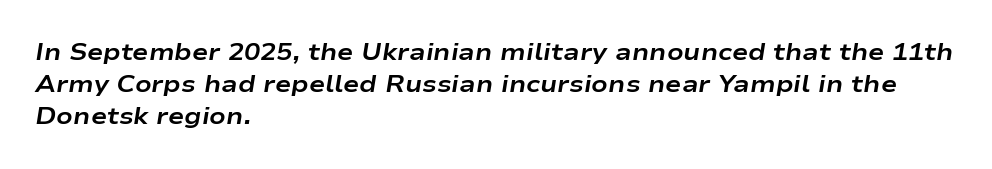
Q: Is the text bold? A: Yes.
Q: Is the text italic (slanted)? A: Yes, it leans right by about 9 degrees.
Q: Is the text underlined? A: No.
Q: How is the paragraph aligned? A: Left-aligned.
Q: Is the spacing between letters normal or unusually wide? A: Normal.
Q: Is the spacing between lines tight, normal or loose? A: Normal.
